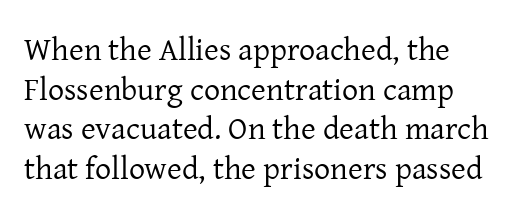
The image shows 32 px regular-weight serif type, upright; set left-aligned, line spacing 1.24x, normal letter spacing, not underlined; low stroke contrast and a medium x-height.
